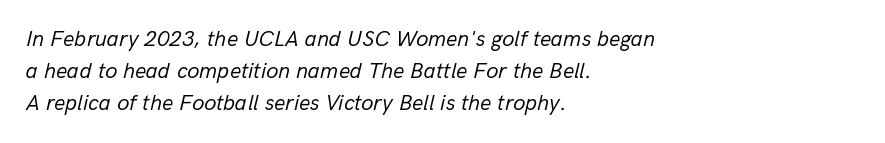
{"italic": "yes", "lean": "right", "slant_degrees": 13, "bold": "no", "underline": "no", "align": "left", "line_spacing": "normal", "line_spacing_ratio": 1.45, "letter_spacing": "normal", "letter_spacing_em": 0.0, "glyph_px": 22}
